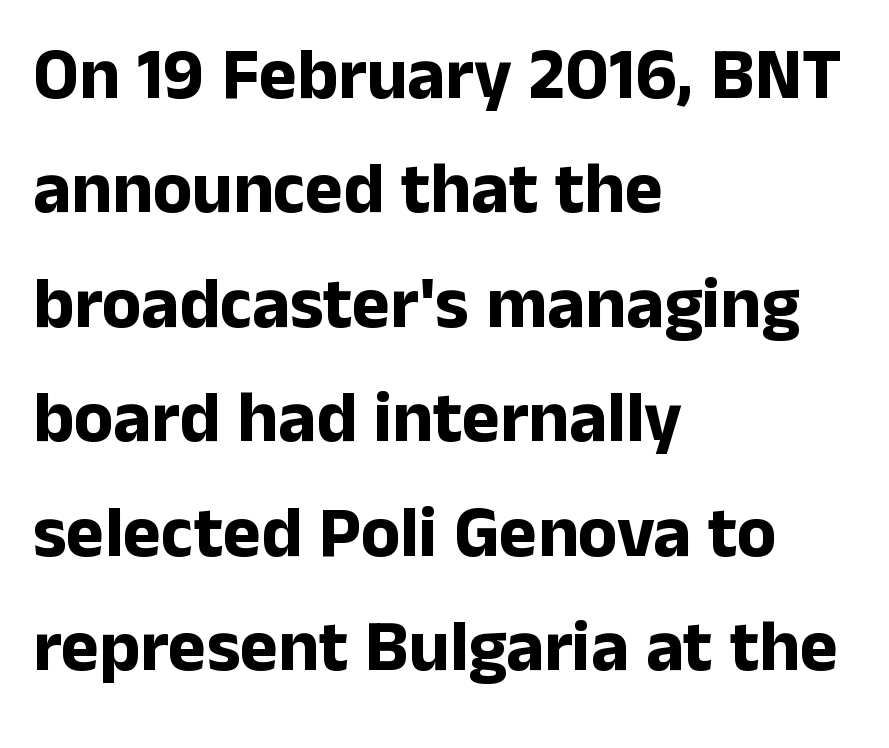
Q: Is the text bold? A: Yes.
Q: Is the text italic (slanted)? A: No, it is upright.
Q: Is the typeface a serif or a sans-serif typeface? A: Sans-serif.
Q: Is the text underlined? A: No.
Q: How is the paragraph aligned? A: Left-aligned.
Q: Is the spacing between letters normal or unusually wide? A: Normal.
Q: Is the spacing between lines tight, normal or loose? A: Normal.
Q: Width (condensed, normal, or wide)? A: Normal.
Q: Stroke contrast? A: Low.
Q: x-height? A: Medium.
Q: Monospaced? A: No.
